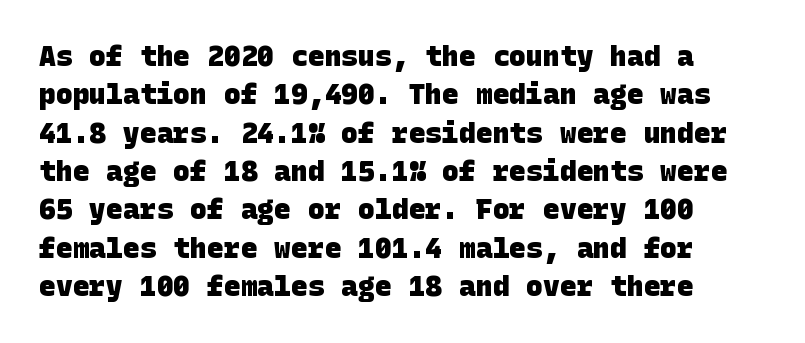
{"serif": "no", "bold": "yes", "weight": "heavy", "width": "normal", "stroke_contrast": "low", "x_height": "large", "underline": "no", "line_spacing": "normal", "line_spacing_ratio": 1.37, "letter_spacing": "normal", "letter_spacing_em": 0.0, "glyph_px": 28}
